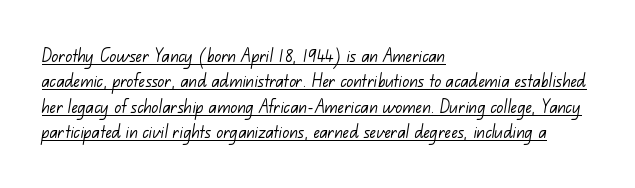
{"bold": "no", "underline": "yes", "align": "left", "line_spacing_ratio": 1.21, "letter_spacing": "normal", "letter_spacing_em": 0.0, "glyph_px": 21}
